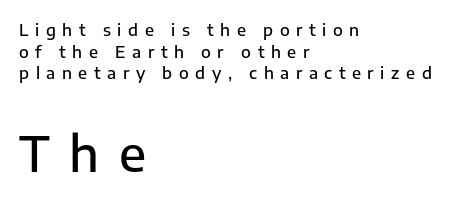
Q: Is the text bold? A: Semi-bold.
Q: Is the text italic (slanted)? A: No, it is upright.
Q: Is the typeface a serif or a sans-serif typeface? A: Sans-serif.
Q: Is the text underlined? A: No.
Q: How is the paragraph aligned? A: Left-aligned.
Q: Is the spacing between letters normal or unusually wide? A: Unusually wide.
Q: Is the spacing between lines tight, normal or loose? A: Normal.
Q: Which block of text is set in a larger size, the first (top) or the second (bottom)? A: The second (bottom) one.
Q: Width (condensed, normal, or wide)? A: Normal.
Q: Stroke contrast? A: Low.
Q: x-height? A: Medium.
Q: Monospaced? A: No.
